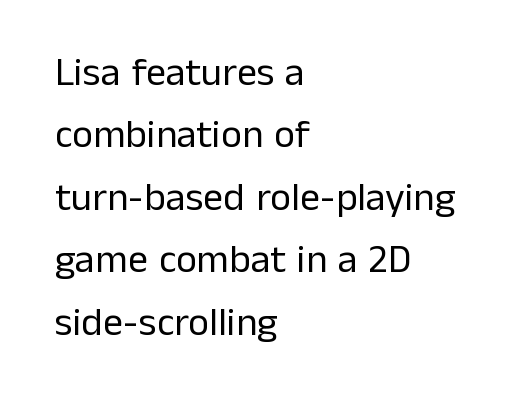
Q: Is the text bold? A: No.
Q: Is the text italic (slanted)? A: No, it is upright.
Q: Is the typeface a serif or a sans-serif typeface? A: Sans-serif.
Q: Is the text underlined? A: No.
Q: How is the paragraph aligned? A: Left-aligned.
Q: Is the spacing between letters normal or unusually wide? A: Normal.
Q: Is the spacing between lines tight, normal or loose? A: Normal.
Q: Width (condensed, normal, or wide)? A: Normal.
Q: Stroke contrast? A: Low.
Q: x-height? A: Medium.
Q: Monospaced? A: No.
